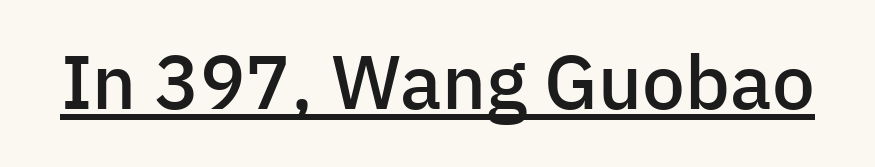
The image shows 76 px semibold sans-serif type, upright; set normal letter spacing, underlined; low stroke contrast and a medium x-height.
